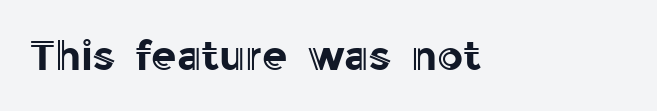
Q: Is the text italic (slanted)? A: No, it is upright.
Q: Is the text underlined? A: No.
Q: Is the spacing between letters normal or unusually wide? A: Normal.
Q: Width (condensed, normal, or wide)? A: Normal.
Q: x-height? A: Medium.
Q: Monospaced? A: No.
